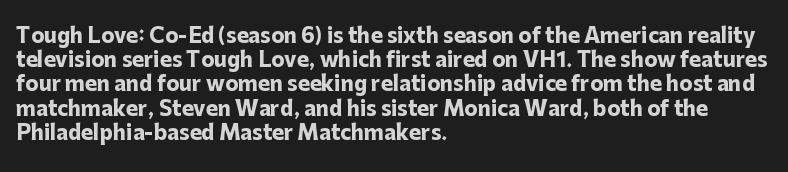
Q: Is the text bold? A: Yes.
Q: Is the text italic (slanted)? A: No, it is upright.
Q: Is the text underlined? A: No.
Q: How is the paragraph aligned? A: Left-aligned.
Q: Is the spacing between letters normal or unusually wide? A: Normal.
